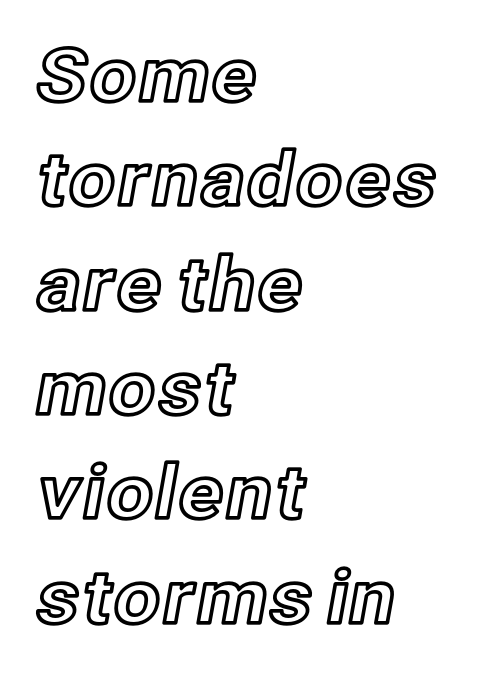
Spacing between characters is what you'd get straight out of the box. Which margin do the lines hug? The left one — the right edge is uneven. You could not count columns in this text — the font is proportionally spaced. Words float on clear page, feet unadorned.
